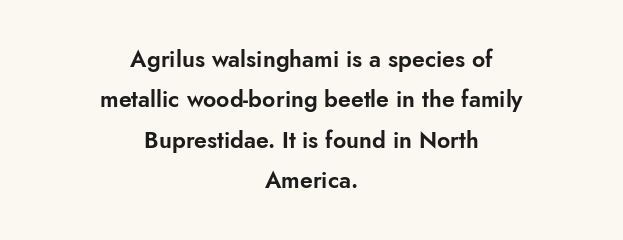
The image shows 23 px text type, upright; set centered, line spacing 1.76x, normal letter spacing, not underlined.
